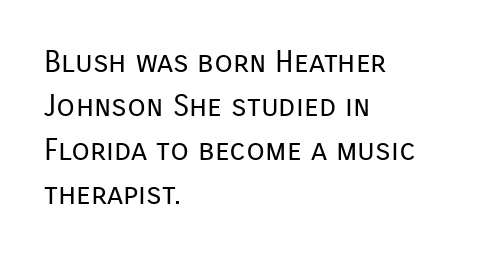
{"serif": "no", "italic": "no", "bold": "no", "weight": "regular", "width": "normal", "stroke_contrast": "low", "x_height": "medium", "monospaced": "no", "underline": "no", "align": "left", "line_spacing": "normal", "line_spacing_ratio": 1.47, "letter_spacing": "normal", "letter_spacing_em": 0.0, "glyph_px": 30}
